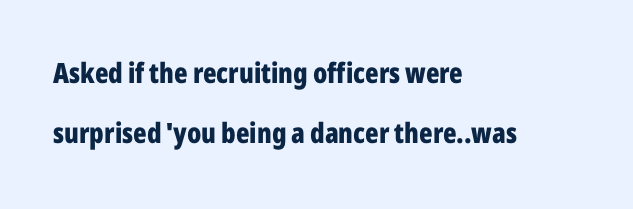
Strokes here are thick enough to call this a true bold. This is the regular roman posture of the typeface. This sample is left-justified, so line endings fall wherever the words run out. Each new line begins a long way beneath the previous one.
